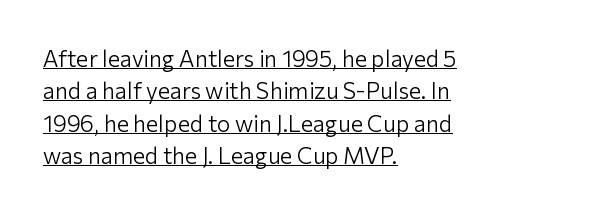
The image shows 23 px text type, upright; set left-aligned, normal line spacing (1.41x), normal letter spacing, underlined.
